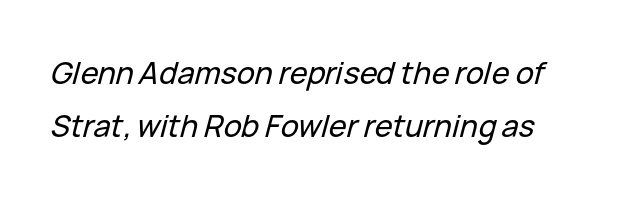
Q: Is the text italic (slanted)? A: Yes, it leans right by about 15 degrees.
Q: Is the text underlined? A: No.
Q: Is the spacing between letters normal or unusually wide? A: Normal.
Q: Width (condensed, normal, or wide)? A: Normal.
Q: Stroke contrast? A: Low.
Q: x-height? A: Medium.
Q: Monospaced? A: No.
